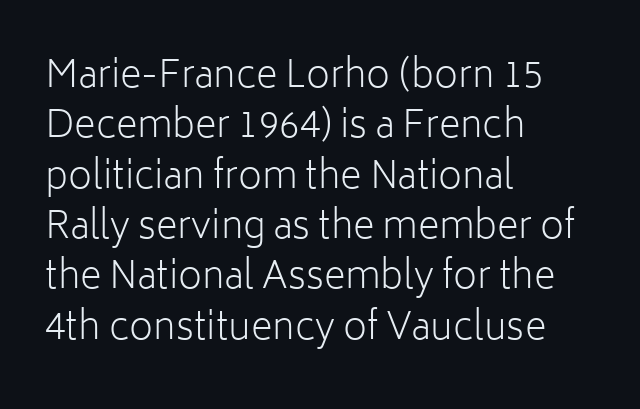
The image shows 37 px light sans-serif type, upright; set left-aligned, normal line spacing (1.36x), normal letter spacing, not underlined; low stroke contrast and a medium x-height.
